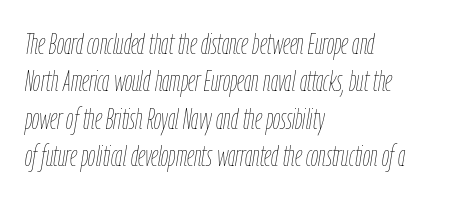
{"italic": "yes", "lean": "right", "slant_degrees": 9, "bold": "no", "weight": "thin", "width": "condensed", "stroke_contrast": "low", "x_height": "medium", "monospaced": "no", "underline": "no", "align": "left", "line_spacing": "normal", "line_spacing_ratio": 1.29, "letter_spacing": "normal", "letter_spacing_em": 0.0, "glyph_px": 29}
